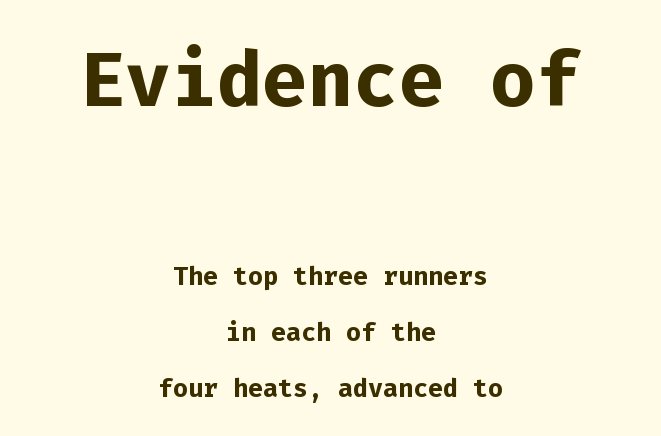
The image shows 76 px bold sans-serif type, upright, monospaced; set centered, loose line spacing (2.23x), normal letter spacing, not underlined; the first (top) block is 3.04x larger; low stroke contrast and a medium x-height.
